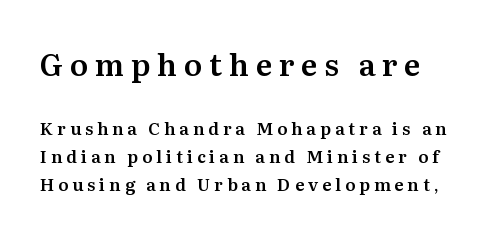
{"serif": "yes", "italic": "no", "width": "normal", "stroke_contrast": "medium", "x_height": "medium", "monospaced": "no", "underline": "no", "line_spacing": "normal", "line_spacing_ratio": 1.66, "letter_spacing": "wide", "letter_spacing_em": 0.23, "larger_block": "first", "size_ratio": 1.76, "glyph_px": 30}
